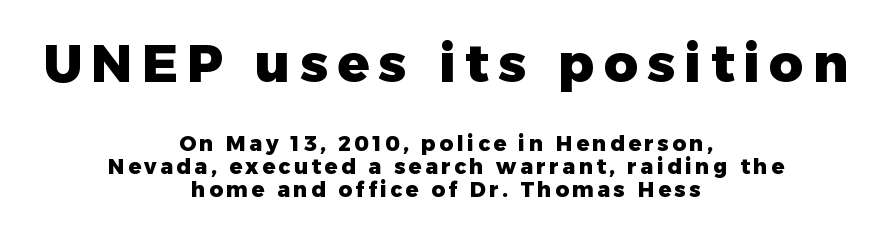
Q: Is the text bold? A: Yes.
Q: Is the text italic (slanted)? A: No, it is upright.
Q: Is the typeface a serif or a sans-serif typeface? A: Sans-serif.
Q: Is the text underlined? A: No.
Q: How is the paragraph aligned? A: Centered.
Q: Is the spacing between lines tight, normal or loose? A: Tight.
Q: Which block of text is set in a larger size, the first (top) or the second (bottom)? A: The first (top) one.
Q: Width (condensed, normal, or wide)? A: Normal.
Q: Stroke contrast? A: Low.
Q: x-height? A: Medium.
Q: Monospaced? A: No.
